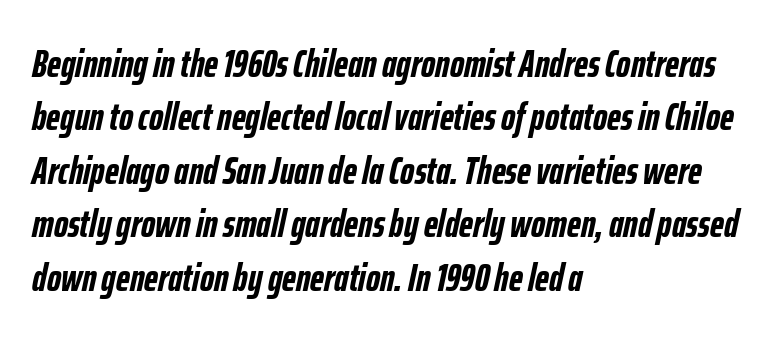
{"italic": "yes", "lean": "right", "slant_degrees": 12, "bold": "yes", "weight": "semibold", "width": "condensed", "stroke_contrast": "low", "x_height": "medium", "monospaced": "no", "underline": "no", "align": "left", "line_spacing": "normal", "line_spacing_ratio": 1.37, "letter_spacing": "normal", "letter_spacing_em": 0.0, "glyph_px": 39}
